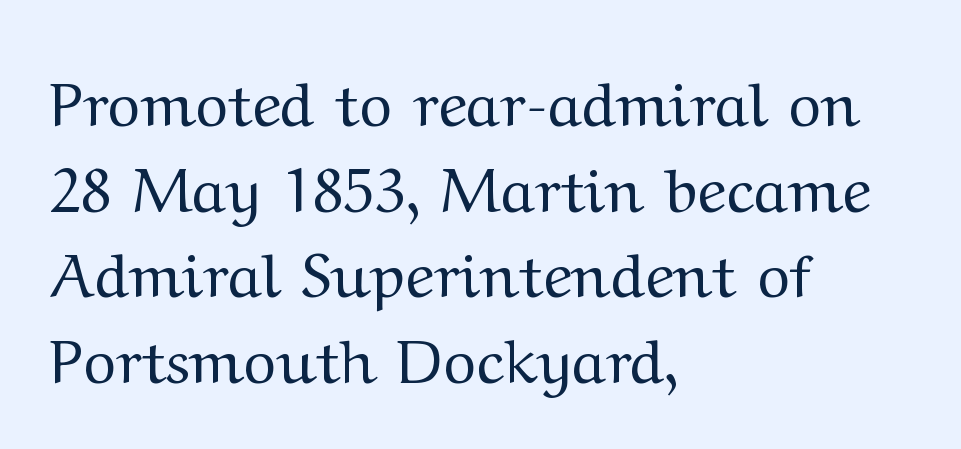
{"serif": "yes", "italic": "no", "bold": "no", "weight": "regular", "width": "wide", "stroke_contrast": "medium", "x_height": "medium", "monospaced": "no", "underline": "no", "align": "left", "line_spacing": "normal", "line_spacing_ratio": 1.38, "letter_spacing": "normal", "letter_spacing_em": 0.0, "glyph_px": 62}
